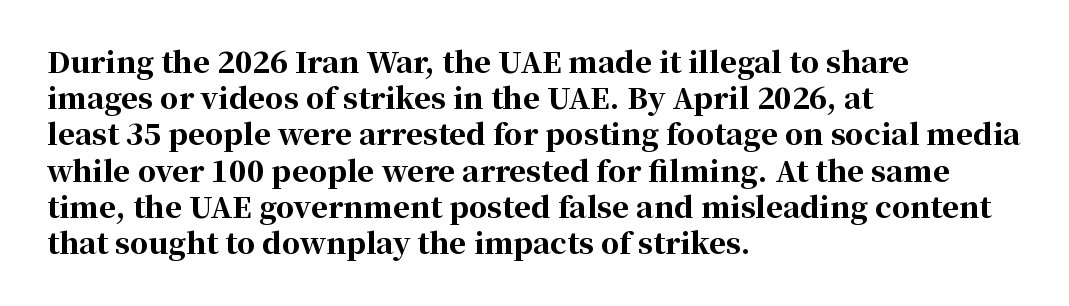
The image shows 29 px bold serif type, upright; set left-aligned, normal line spacing (1.25x), normal letter spacing, not underlined; high stroke contrast and a medium x-height.
